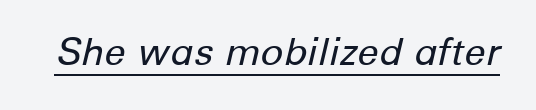
Weight: not bold — regular or lighter. The axis of the letterforms is tilted away from vertical. Spacing between characters is what you'd get straight out of the box. Notice how a bar underscores the lettering throughout.
